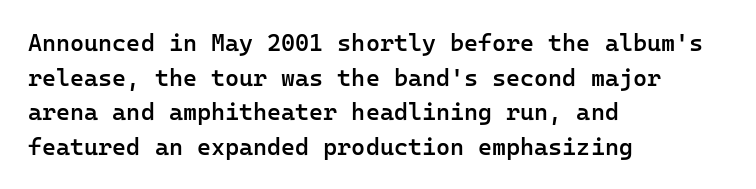
Inter-character spacing is left at the font's built-in metrics. Is there any slant? The stems are plumb. Reading down the block, your eye returns to a fixed left position each line. A semibold gives these letters moderate extra thickness, short of bold.
